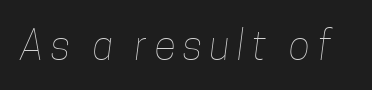
Q: Is the text bold? A: No.
Q: Is the text underlined? A: No.
Q: Width (condensed, normal, or wide)? A: Condensed.
Q: Stroke contrast? A: Low.
Q: x-height? A: Medium.
Q: Monospaced? A: No.
